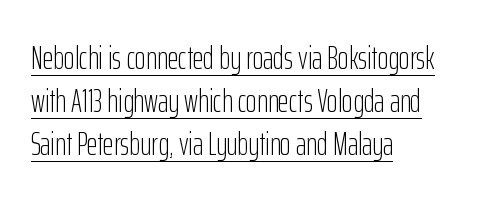
Q: Is the text bold? A: No.
Q: Is the text italic (slanted)? A: No, it is upright.
Q: Is the typeface a serif or a sans-serif typeface? A: Sans-serif.
Q: Is the text underlined? A: Yes.
Q: How is the paragraph aligned? A: Left-aligned.
Q: Is the spacing between letters normal or unusually wide? A: Normal.
Q: Is the spacing between lines tight, normal or loose? A: Normal.
Q: Width (condensed, normal, or wide)? A: Condensed.
Q: Stroke contrast? A: Low.
Q: x-height? A: Medium.
Q: Monospaced? A: No.
